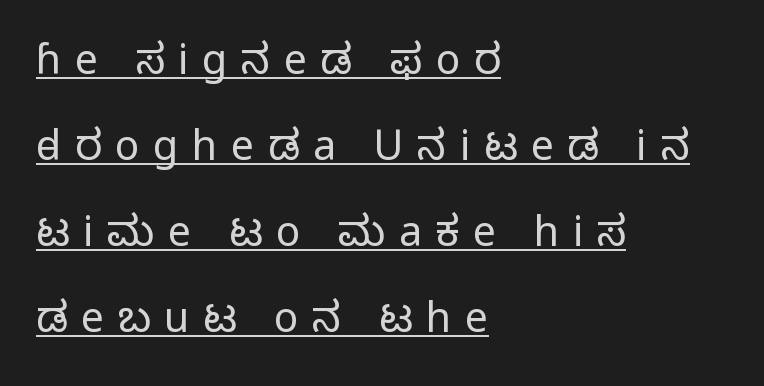
Q: Is the text bold? A: No.
Q: Is the text italic (slanted)? A: No, it is upright.
Q: Is the typeface a serif or a sans-serif typeface? A: Sans-serif.
Q: Is the text underlined? A: Yes.
Q: How is the paragraph aligned? A: Left-aligned.
Q: Is the spacing between letters normal or unusually wide? A: Unusually wide.
Q: Is the spacing between lines tight, normal or loose? A: Loose.
Q: Width (condensed, normal, or wide)? A: Normal.
Q: Stroke contrast? A: Low.
Q: x-height? A: Medium.
Q: Monospaced? A: No.
